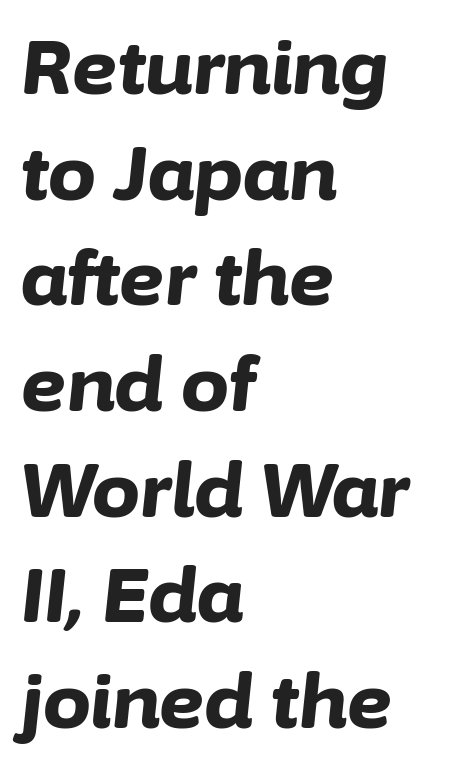
Q: Is the text bold? A: Yes.
Q: Is the text italic (slanted)? A: Yes, it leans right by about 6 degrees.
Q: Is the text underlined? A: No.
Q: How is the paragraph aligned? A: Left-aligned.
Q: Is the spacing between letters normal or unusually wide? A: Normal.
Q: Is the spacing between lines tight, normal or loose? A: Normal.
Q: Width (condensed, normal, or wide)? A: Normal.
Q: Stroke contrast? A: Low.
Q: x-height? A: Medium.
Q: Monospaced? A: No.
